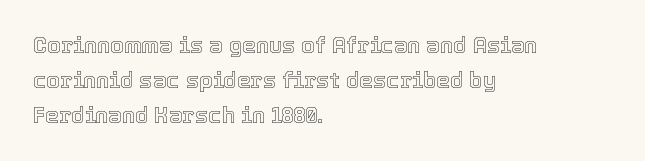
{"italic": "no", "underline": "no", "align": "left", "line_spacing": "normal", "line_spacing_ratio": 1.58, "letter_spacing": "normal", "letter_spacing_em": 0.0, "glyph_px": 22}
